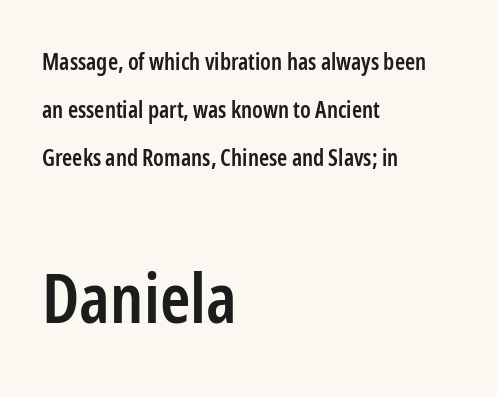
Which of the two is more prominent by size? The second, at the bottom. Proportional: the letters do not fall into vertical columns. Nope, not italic — everything's standing straight. The lines are spread far apart with generous leading. The glyphs are unaccompanied by any horizontal stroke below them.
